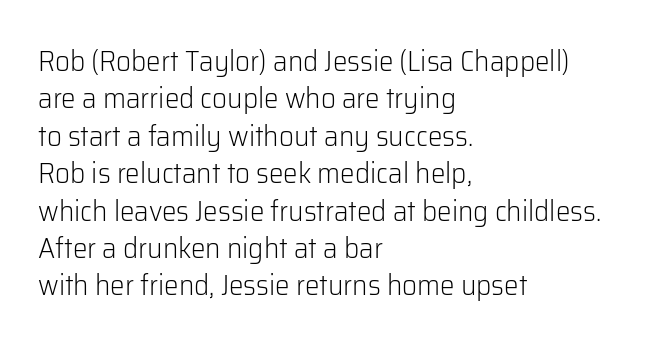
Q: Is the text bold? A: No.
Q: Is the text italic (slanted)? A: No, it is upright.
Q: Is the typeface a serif or a sans-serif typeface? A: Sans-serif.
Q: Is the text underlined? A: No.
Q: How is the paragraph aligned? A: Left-aligned.
Q: Is the spacing between letters normal or unusually wide? A: Normal.
Q: Is the spacing between lines tight, normal or loose? A: Normal.
Q: Width (condensed, normal, or wide)? A: Normal.
Q: Stroke contrast? A: Low.
Q: x-height? A: Medium.
Q: Monospaced? A: No.
